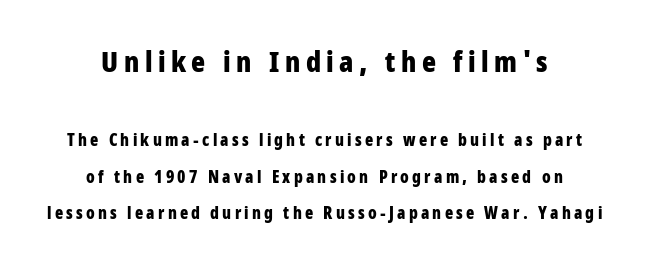
{"serif": "no", "italic": "no", "bold": "yes", "weight": "bold", "width": "condensed", "stroke_contrast": "low", "x_height": "medium", "monospaced": "no", "underline": "no", "line_spacing": "loose", "line_spacing_ratio": 2.14, "larger_block": "first", "size_ratio": 1.71, "glyph_px": 29}
